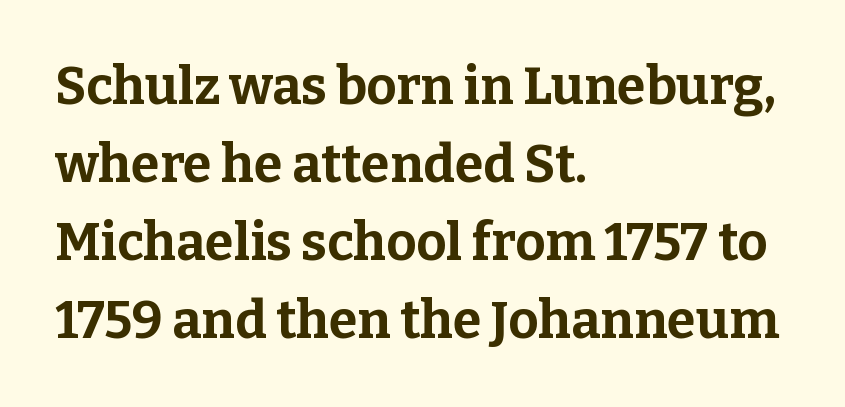
{"serif": "yes", "italic": "no", "bold": "yes", "weight": "bold", "width": "normal", "stroke_contrast": "low", "x_height": "medium", "monospaced": "no", "underline": "no", "align": "left", "line_spacing": "normal", "line_spacing_ratio": 1.5, "letter_spacing": "normal", "letter_spacing_em": 0.0, "glyph_px": 52}
